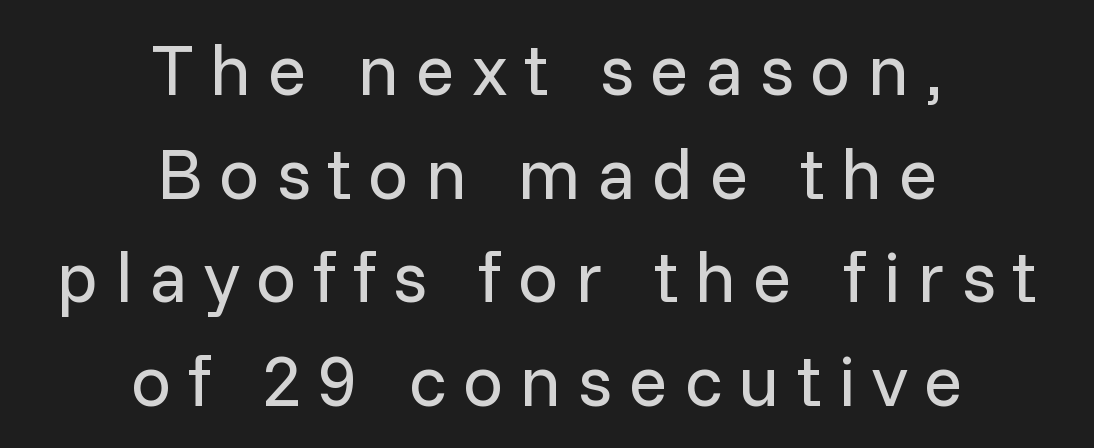
Q: Is the text bold? A: No.
Q: Is the text italic (slanted)? A: No, it is upright.
Q: Is the typeface a serif or a sans-serif typeface? A: Sans-serif.
Q: Is the text underlined? A: No.
Q: How is the paragraph aligned? A: Centered.
Q: Is the spacing between letters normal or unusually wide? A: Unusually wide.
Q: Is the spacing between lines tight, normal or loose? A: Normal.
Q: Width (condensed, normal, or wide)? A: Normal.
Q: Stroke contrast? A: Low.
Q: x-height? A: Medium.
Q: Monospaced? A: No.
